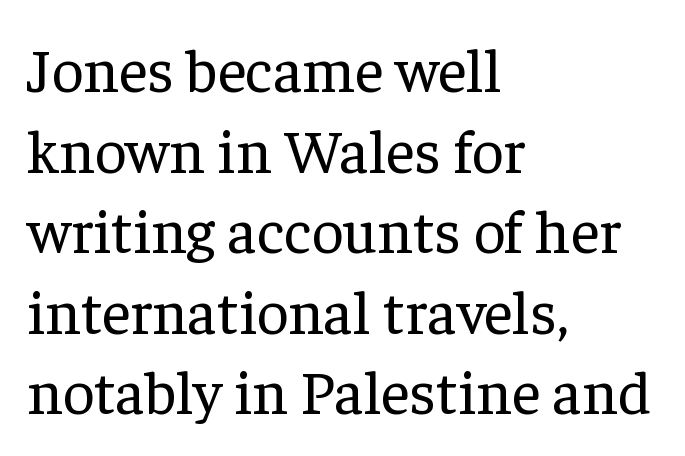
Q: Is the text bold? A: No.
Q: Is the text italic (slanted)? A: No, it is upright.
Q: Is the typeface a serif or a sans-serif typeface? A: Serif.
Q: Is the text underlined? A: No.
Q: How is the paragraph aligned? A: Left-aligned.
Q: Is the spacing between letters normal or unusually wide? A: Normal.
Q: Is the spacing between lines tight, normal or loose? A: Normal.
Q: Width (condensed, normal, or wide)? A: Normal.
Q: Stroke contrast? A: Low.
Q: x-height? A: Medium.
Q: Monospaced? A: No.
